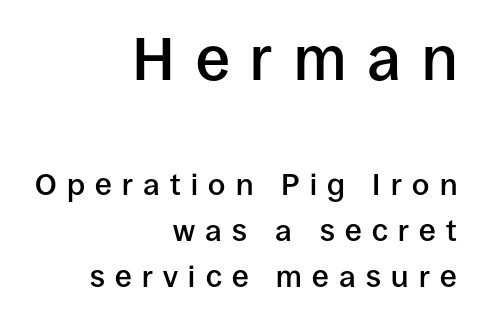
Q: Is the text bold? A: Semi-bold.
Q: Is the text italic (slanted)? A: No, it is upright.
Q: Is the typeface a serif or a sans-serif typeface? A: Sans-serif.
Q: Is the text underlined? A: No.
Q: How is the paragraph aligned? A: Right-aligned.
Q: Is the spacing between letters normal or unusually wide? A: Unusually wide.
Q: Is the spacing between lines tight, normal or loose? A: Normal.
Q: Which block of text is set in a larger size, the first (top) or the second (bottom)? A: The first (top) one.
Q: Width (condensed, normal, or wide)? A: Normal.
Q: Stroke contrast? A: Low.
Q: x-height? A: Large.
Q: Monospaced? A: No.
